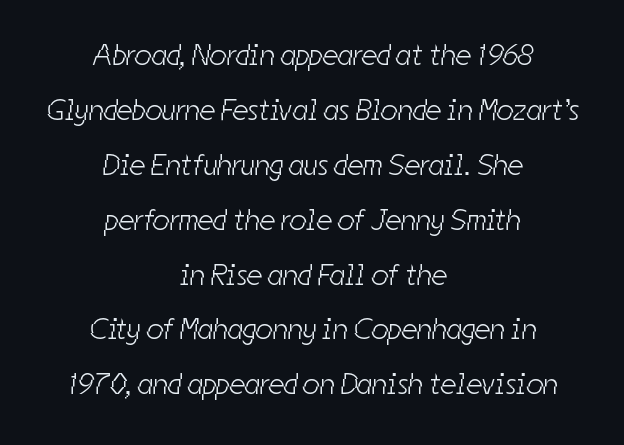
{"serif": "no", "bold": "no", "weight": "light", "width": "condensed", "stroke_contrast": "low", "x_height": "medium", "monospaced": "no", "underline": "no", "align": "center", "line_spacing_ratio": 1.83, "letter_spacing": "normal", "letter_spacing_em": 0.0, "glyph_px": 30}
